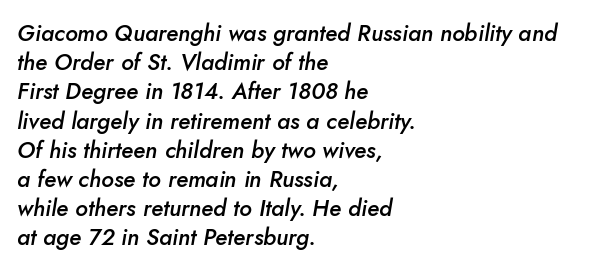
{"italic": "yes", "lean": "right", "slant_degrees": 10, "bold": "semi", "underline": "no", "align": "left", "line_spacing": "normal", "line_spacing_ratio": 1.27, "letter_spacing": "normal", "letter_spacing_em": 0.0, "glyph_px": 23}
